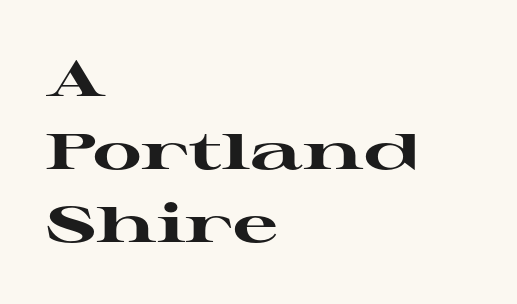
Q: Is the text bold? A: Yes.
Q: Is the text italic (slanted)? A: No, it is upright.
Q: Is the typeface a serif or a sans-serif typeface? A: Serif.
Q: Is the text underlined? A: No.
Q: How is the paragraph aligned? A: Left-aligned.
Q: Is the spacing between letters normal or unusually wide? A: Normal.
Q: Is the spacing between lines tight, normal or loose? A: Normal.
Q: Width (condensed, normal, or wide)? A: Wide.
Q: Stroke contrast? A: High.
Q: x-height? A: Medium.
Q: Monospaced? A: No.
